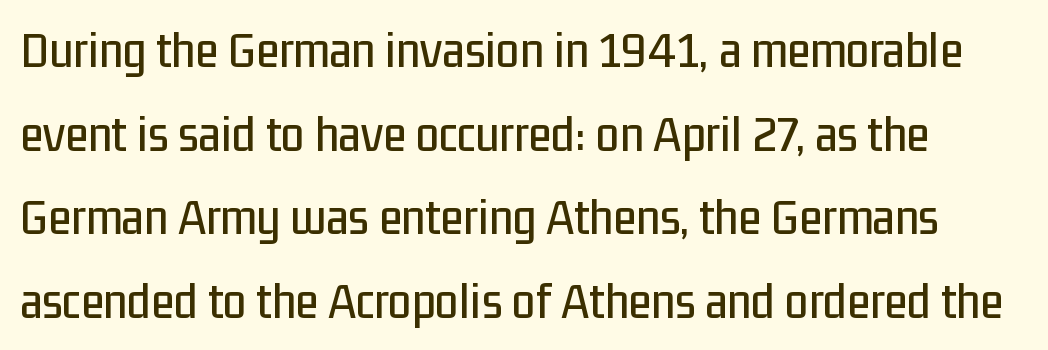
Q: Is the text italic (slanted)? A: No, it is upright.
Q: Is the typeface a serif or a sans-serif typeface? A: Sans-serif.
Q: Is the text underlined? A: No.
Q: Is the spacing between letters normal or unusually wide? A: Normal.
Q: Is the spacing between lines tight, normal or loose? A: Normal.
Q: Width (condensed, normal, or wide)? A: Condensed.
Q: Stroke contrast? A: Low.
Q: x-height? A: Medium.
Q: Monospaced? A: No.
